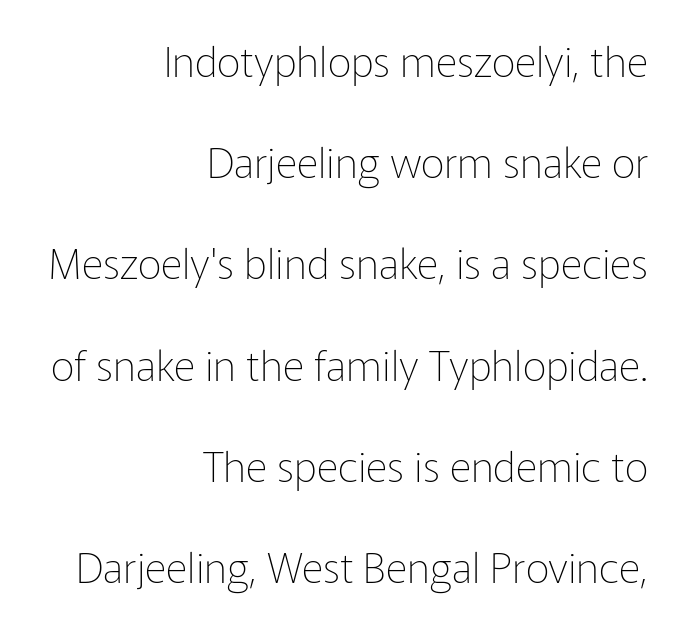
Q: Is the text bold? A: No.
Q: Is the text italic (slanted)? A: No, it is upright.
Q: Is the typeface a serif or a sans-serif typeface? A: Sans-serif.
Q: Is the text underlined? A: No.
Q: How is the paragraph aligned? A: Right-aligned.
Q: Is the spacing between letters normal or unusually wide? A: Normal.
Q: Is the spacing between lines tight, normal or loose? A: Loose.
Q: Width (condensed, normal, or wide)? A: Normal.
Q: Stroke contrast? A: Low.
Q: x-height? A: Medium.
Q: Monospaced? A: No.
